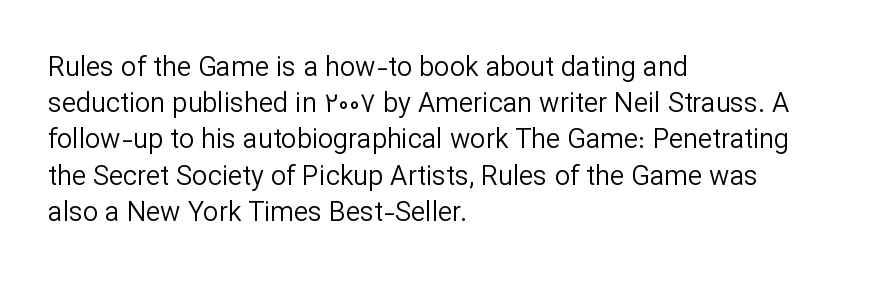
{"italic": "no", "bold": "no", "underline": "no", "align": "left", "line_spacing": "normal", "line_spacing_ratio": 1.34, "letter_spacing": "normal", "letter_spacing_em": 0.0, "glyph_px": 27}
